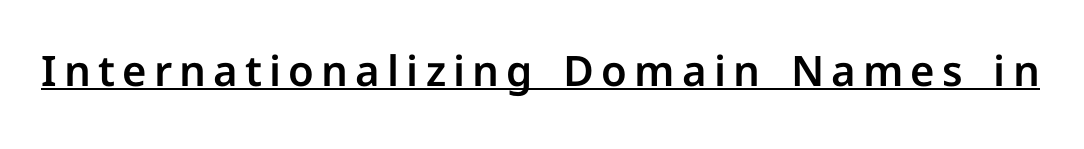
{"serif": "no", "italic": "no", "width": "normal", "stroke_contrast": "low", "x_height": "medium", "monospaced": "no", "underline": "yes", "glyph_px": 42}
